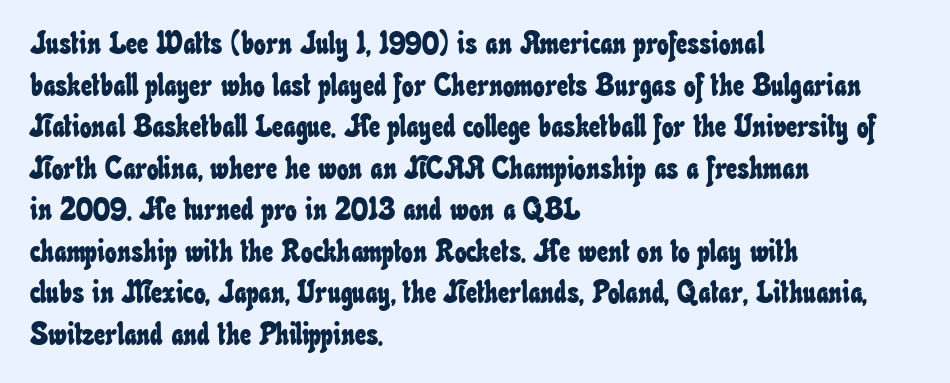
The image shows 31 px condensed type; set left-aligned, normal line spacing (1.34x), normal letter spacing, not underlined; low stroke contrast and a small x-height.
